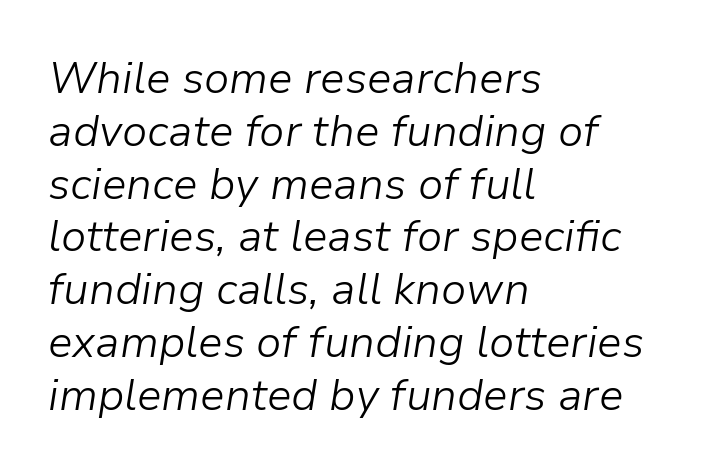
The image shows 44 px light type, italic (leaning right); set left-aligned, line spacing 1.2x, normal letter spacing, not underlined; low stroke contrast and a medium x-height.
